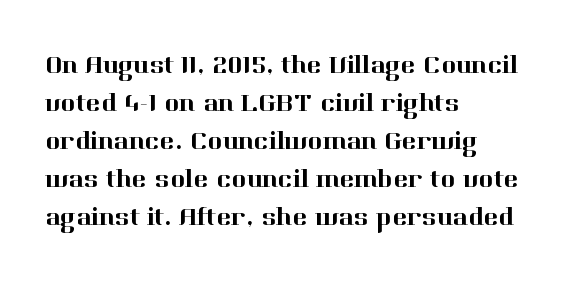
Plain, unruled lines of type. Each word holds together tightly as a unit, with standard inter-letter gaps. Every row of glyphs begins at an identical x-position on the left. Leading matches the norm, producing a regular column.
